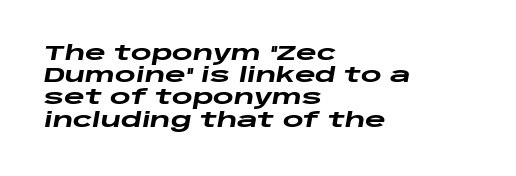
The image shows 20 px bold type, italic (leaning right); set left-aligned, tight line spacing (1.11x), normal letter spacing, not underlined.
